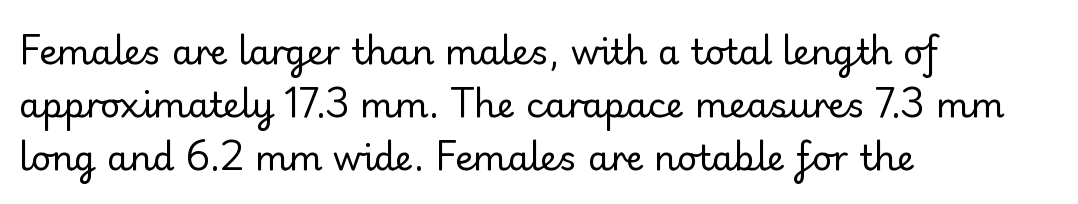
The image shows 35 px regular-weight sans-serif type, upright; set left-aligned, normal line spacing (1.52x), normal letter spacing, not underlined; low stroke contrast and a small x-height.
